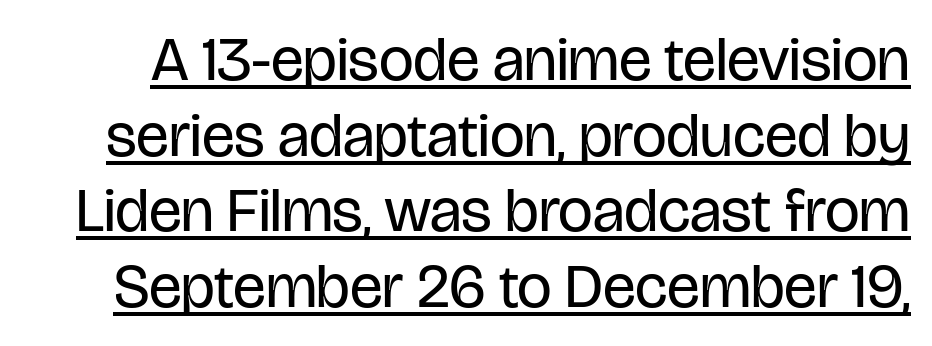
The image shows 62 px regular-weight, condensed sans-serif type, upright; set line spacing 1.22x, normal letter spacing, underlined; low stroke contrast and a large x-height.
